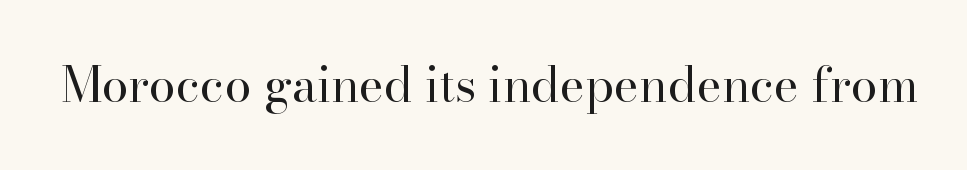
The passage shown is not underscored anywhere. The letters look calm and open, with moderate or lighter stems. The face used here is proportionally spaced, like ordinary book or web type. Each letter's strokes conclude with small projecting serifs. Look at the tracking — it's just the regular setting, nothing added.
